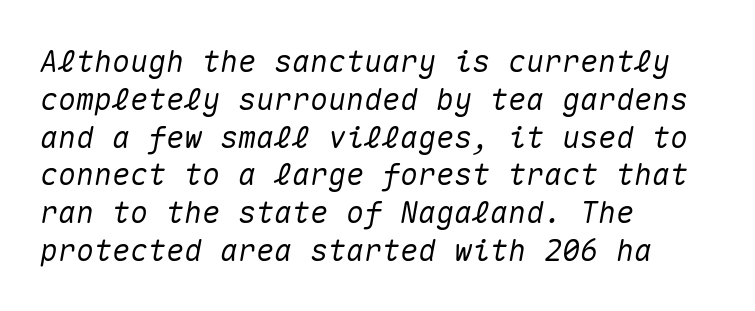
The image shows 30 px text type, italic (leaning right), monospaced; set left-aligned, normal line spacing (1.26x), normal letter spacing, not underlined; medium stroke contrast and a medium x-height.
